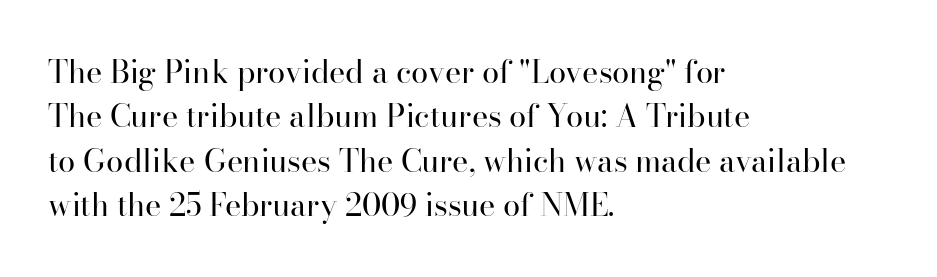
Q: Is the text bold? A: No.
Q: Is the text italic (slanted)? A: No, it is upright.
Q: Is the typeface a serif or a sans-serif typeface? A: Serif.
Q: Is the text underlined? A: No.
Q: How is the paragraph aligned? A: Left-aligned.
Q: Is the spacing between letters normal or unusually wide? A: Normal.
Q: Is the spacing between lines tight, normal or loose? A: Normal.
Q: Width (condensed, normal, or wide)? A: Normal.
Q: Stroke contrast? A: High.
Q: x-height? A: Small.
Q: Monospaced? A: No.
